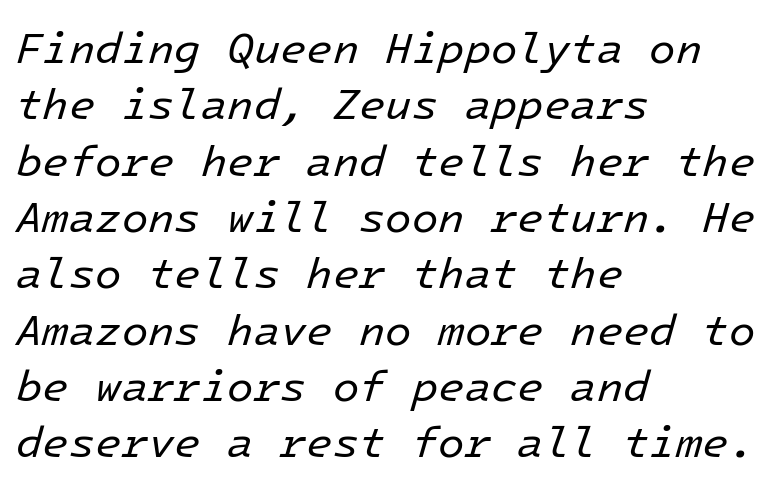
{"italic": "yes", "lean": "right", "slant_degrees": 16, "bold": "no", "weight": "regular", "width": "normal", "stroke_contrast": "low", "x_height": "medium", "underline": "no", "align": "left", "line_spacing": "normal", "line_spacing_ratio": 1.31, "letter_spacing": "normal", "letter_spacing_em": 0.0, "glyph_px": 43}
